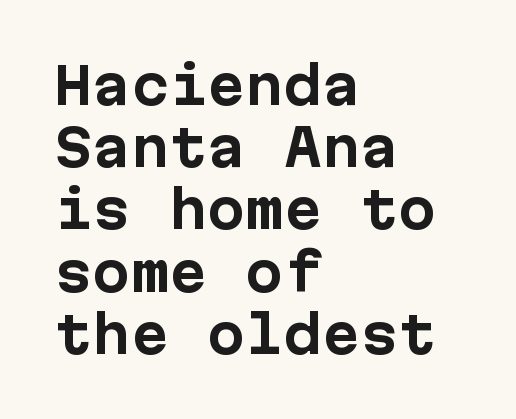
Notice how the passage keeps a crisp vertical edge on the left only. The space directly below the letters is spotless. Italic: no, the glyphs are upright roman. Unlike a traditional serif, this face leaves its strokes unadorned. Here the designer chose a console-style face with uniform glyph widths. The sample has been set heavy, in full bold.
